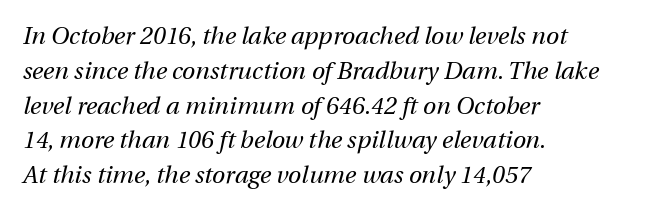
{"italic": "yes", "lean": "right", "slant_degrees": 12, "bold": "no", "underline": "no", "align": "left", "line_spacing": "normal", "line_spacing_ratio": 1.45, "letter_spacing": "normal", "letter_spacing_em": 0.0, "glyph_px": 24}
